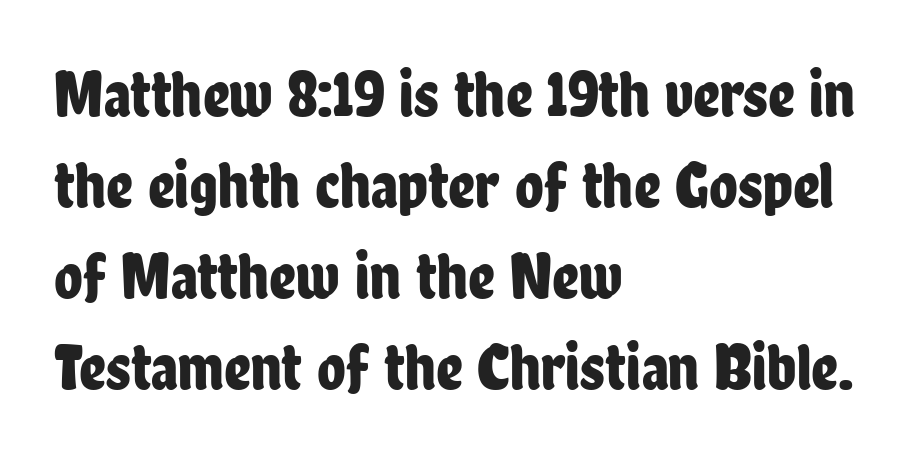
{"serif": "no", "italic": "no", "width": "condensed", "stroke_contrast": "low", "x_height": "medium", "monospaced": "no", "underline": "no", "align": "left", "line_spacing": "normal", "line_spacing_ratio": 1.38, "letter_spacing": "normal", "letter_spacing_em": 0.0, "glyph_px": 66}
